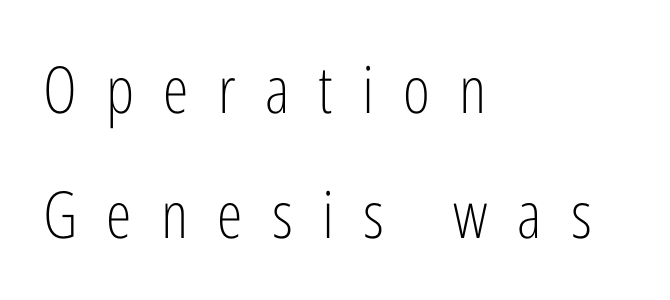
{"serif": "no", "italic": "no", "bold": "no", "weight": "light", "width": "condensed", "stroke_contrast": "low", "x_height": "medium", "monospaced": "no", "underline": "no", "align": "left", "line_spacing": "loose", "line_spacing_ratio": 1.92, "letter_spacing": "wide", "letter_spacing_em": 0.45, "glyph_px": 65}
